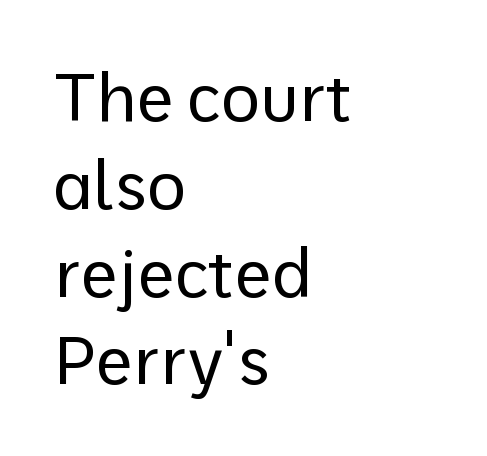
Bold? No — there's no thickening of the strokes. A student would call this left alignment; a typographer would say flush left, rag right. Look at the bottom of the vertical strokes: they stop flat, with no serifs. If you measured baseline to baseline, you'd find a middling distance. Students, note that the glyphs here touch the page at normal intervals. This is the regular roman posture of the typeface.
